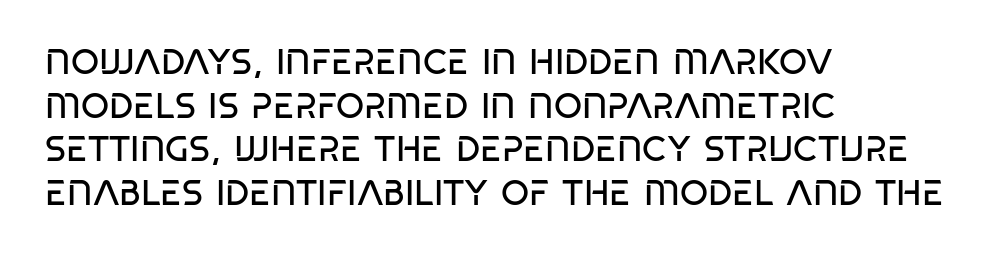
{"serif": "no", "bold": "no", "weight": "regular", "width": "condensed", "stroke_contrast": "low", "x_height": "large", "monospaced": "no", "underline": "no", "align": "left", "line_spacing_ratio": 1.21, "letter_spacing": "normal", "letter_spacing_em": 0.0, "glyph_px": 36}
